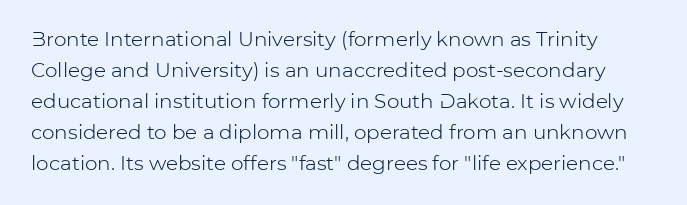
{"italic": "no", "bold": "no", "underline": "no", "line_spacing": "normal", "line_spacing_ratio": 1.55, "letter_spacing": "normal", "letter_spacing_em": 0.0, "glyph_px": 20}
